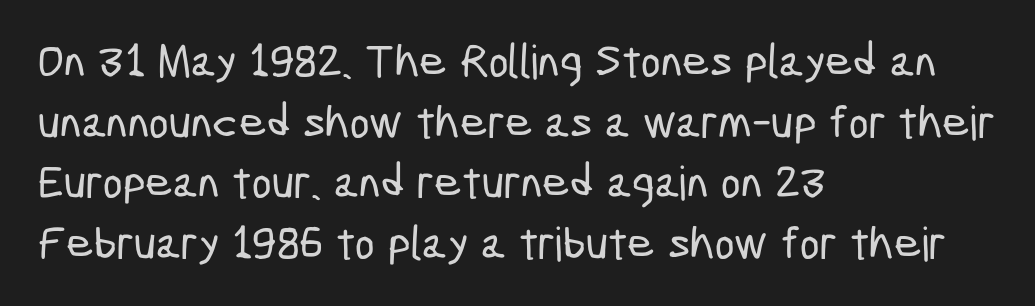
Q: Is the typeface a serif or a sans-serif typeface? A: Sans-serif.
Q: Is the text underlined? A: No.
Q: How is the paragraph aligned? A: Left-aligned.
Q: Is the spacing between letters normal or unusually wide? A: Normal.
Q: Is the spacing between lines tight, normal or loose? A: Normal.
Q: Width (condensed, normal, or wide)? A: Condensed.
Q: Stroke contrast? A: Low.
Q: x-height? A: Medium.
Q: Monospaced? A: No.
